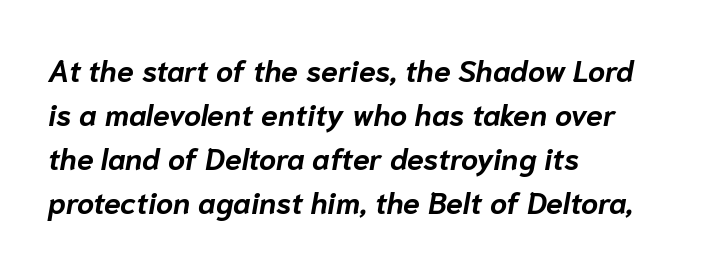
Strokes here are thick enough to call this a true bold. Words appear dense and cohesive because spacing is normal. Letters rest on an invisible, unmarked baseline. Each new line begins a customary step beneath the previous one.
